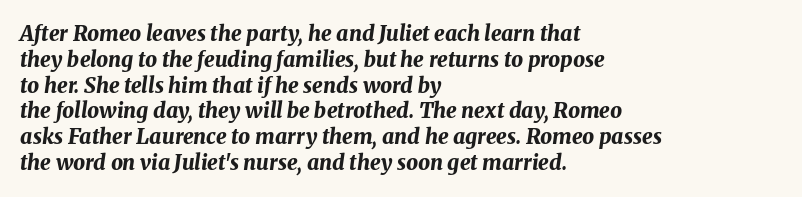
Q: Is the text bold? A: Yes.
Q: Is the text italic (slanted)? A: Yes, it leans right by about 8 degrees.
Q: Is the text underlined? A: No.
Q: How is the paragraph aligned? A: Left-aligned.
Q: Is the spacing between letters normal or unusually wide? A: Normal.
